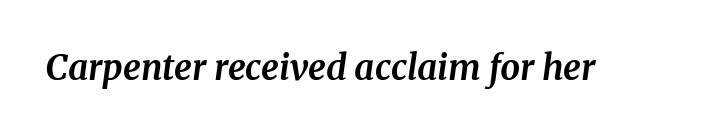
The image shows 35 px bold serif type, italic (leaning right); set normal letter spacing, not underlined; medium stroke contrast and a medium x-height.
